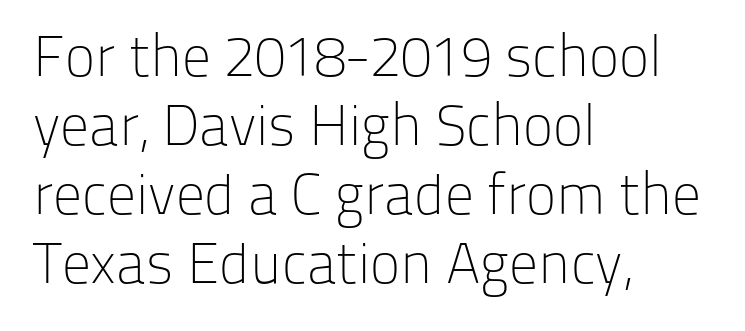
The image shows 57 px light sans-serif type, upright; set left-aligned, line spacing 1.21x, normal letter spacing, not underlined; low stroke contrast and a medium x-height.
